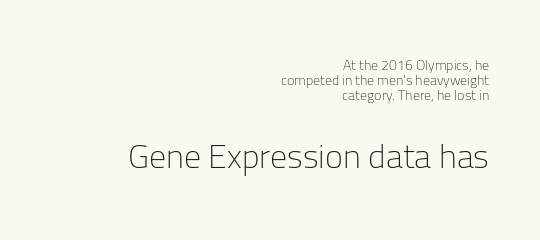
Q: Is the text bold? A: No.
Q: Is the text italic (slanted)? A: No, it is upright.
Q: Is the typeface a serif or a sans-serif typeface? A: Sans-serif.
Q: Is the text underlined? A: No.
Q: How is the paragraph aligned? A: Right-aligned.
Q: Is the spacing between letters normal or unusually wide? A: Normal.
Q: Is the spacing between lines tight, normal or loose? A: Tight.
Q: Which block of text is set in a larger size, the first (top) or the second (bottom)? A: The second (bottom) one.
Q: Width (condensed, normal, or wide)? A: Normal.
Q: Stroke contrast? A: Low.
Q: x-height? A: Medium.
Q: Monospaced? A: No.
